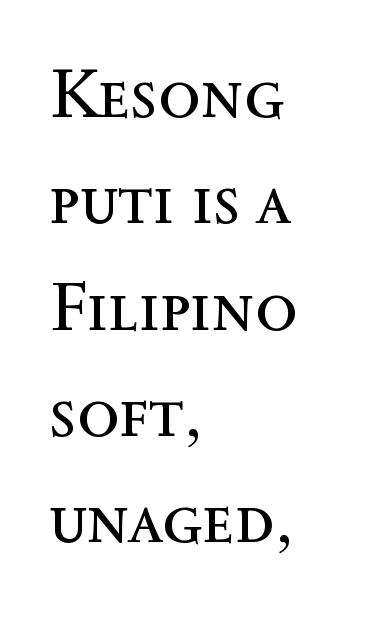
{"italic": "no", "bold": "no", "weight": "regular", "width": "normal", "x_height": "medium", "monospaced": "no", "underline": "no", "align": "left", "line_spacing": "normal", "line_spacing_ratio": 1.54, "letter_spacing": "normal", "letter_spacing_em": 0.0, "glyph_px": 69}
